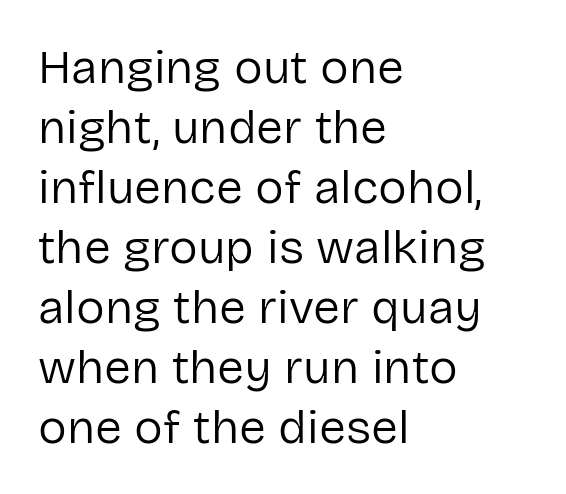
The image shows 48 px regular-weight sans-serif type, upright; set left-aligned, normal line spacing (1.25x), normal letter spacing, not underlined; low stroke contrast and a medium x-height.
